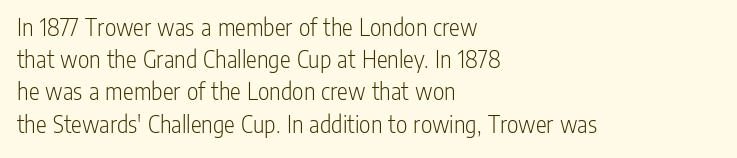
The image shows 25 px text type, upright; set left-aligned, normal line spacing (1.29x), normal letter spacing, not underlined.
